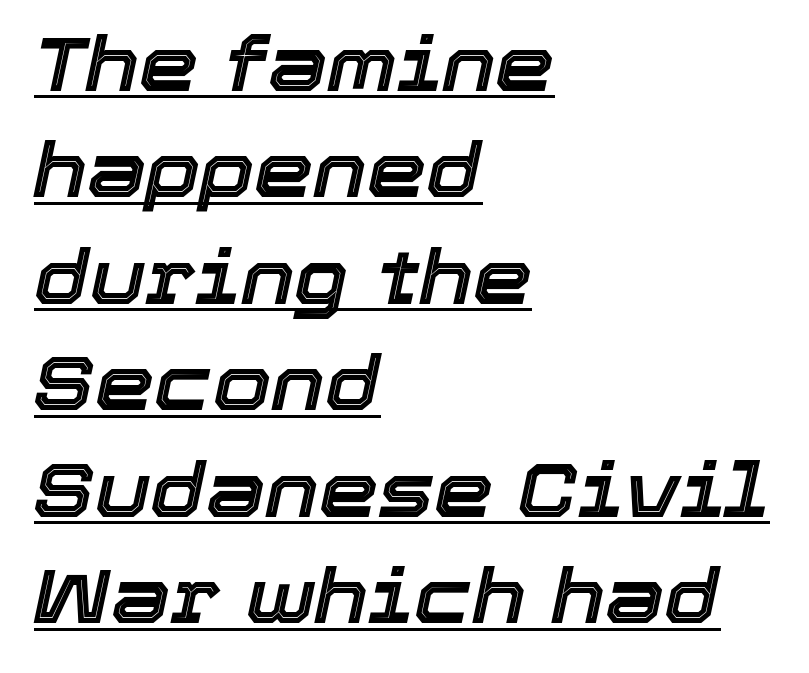
You can tell it's italic because the verticals aren't actually vertical. Where is the straight margin? On the left. These lines are rendered in a variable-pitch font. Honestly, the letter spacing is just normal — you wouldn't notice it. Is there much room between lines? A standard amount, neither cramped nor airy.
